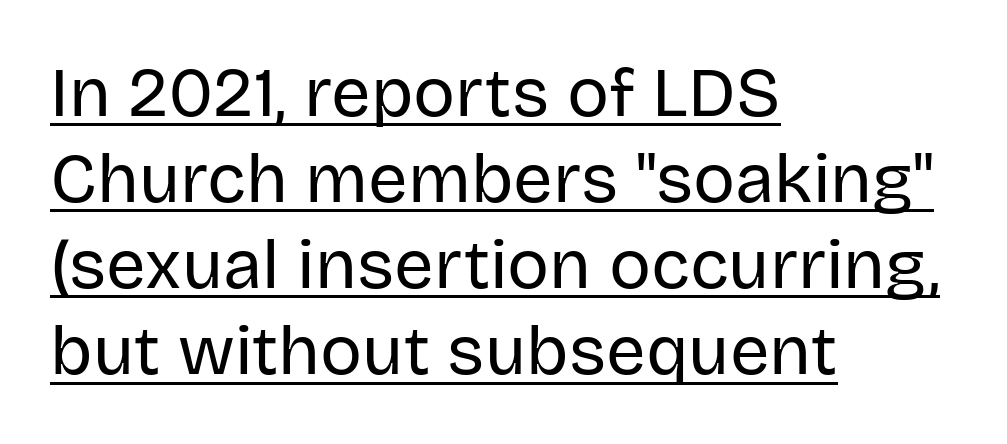
{"serif": "no", "italic": "no", "bold": "no", "weight": "regular", "width": "normal", "stroke_contrast": "low", "x_height": "large", "monospaced": "no", "underline": "yes", "align": "left", "line_spacing_ratio": 1.23, "letter_spacing": "normal", "letter_spacing_em": 0.0, "glyph_px": 70}
